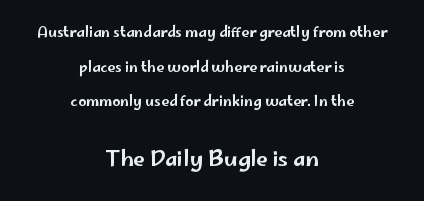
{"italic": "no", "underline": "no", "align": "center", "line_spacing": "loose", "line_spacing_ratio": 2.47, "letter_spacing": "normal", "letter_spacing_em": 0.0, "larger_block": "second", "size_ratio": 1.5, "glyph_px": 21}
